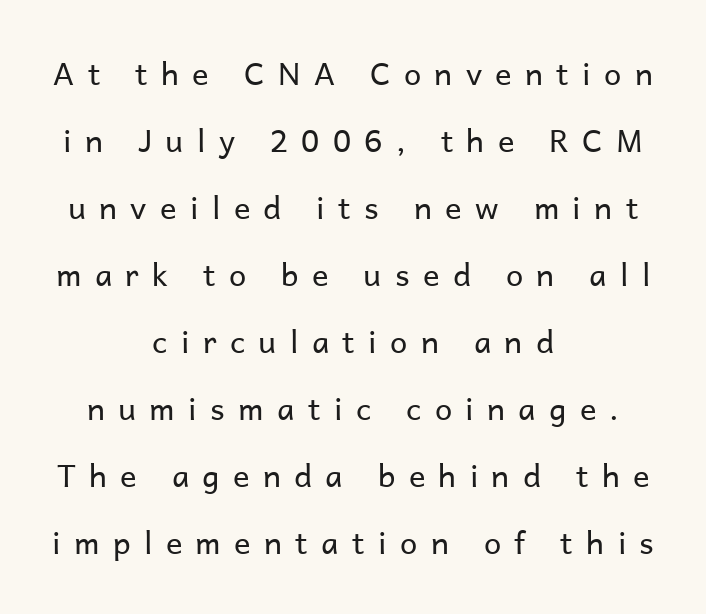
Leading: increased. To sum up the face: it is a sans, with no serifs. Every character sits straight up, as roman type does. A student would call this center alignment; a typographer would say set centered. Note the varied advance widths — an 'i' is clearly narrower than an 'm'.
